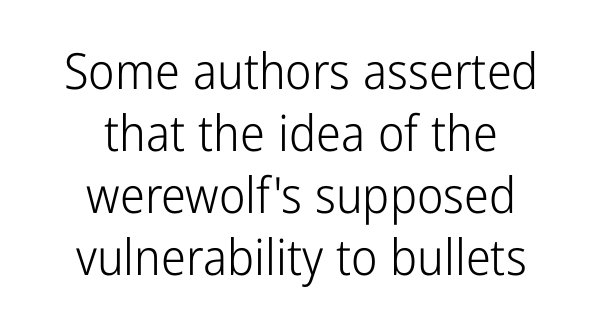
The compositor balanced each line on the midline. Each letter keeps its own natural width here, so spacing adapts to shape. Is this a sans? Yes — the strokes have no serifs. Nobody touched the tracking dial on this one.
